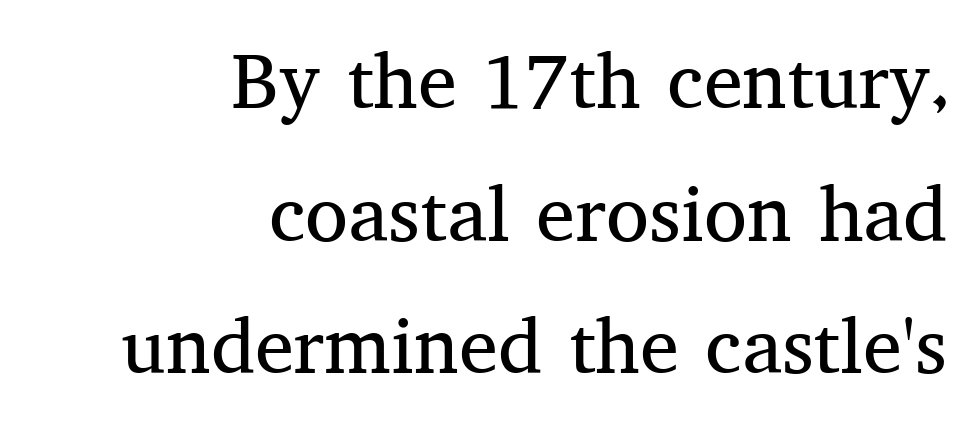
Q: Is the text bold? A: No.
Q: Is the text italic (slanted)? A: No, it is upright.
Q: Is the typeface a serif or a sans-serif typeface? A: Serif.
Q: Is the text underlined? A: No.
Q: How is the paragraph aligned? A: Right-aligned.
Q: Is the spacing between letters normal or unusually wide? A: Normal.
Q: Is the spacing between lines tight, normal or loose? A: Normal.
Q: Width (condensed, normal, or wide)? A: Normal.
Q: Stroke contrast? A: Medium.
Q: x-height? A: Medium.
Q: Monospaced? A: No.
